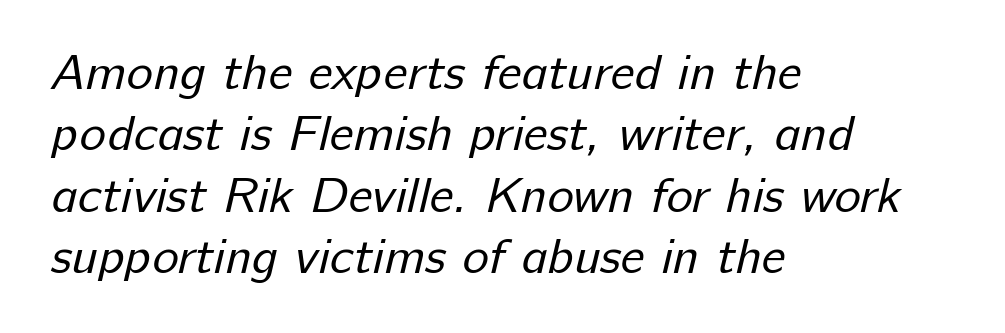
Q: Is the text bold? A: No.
Q: Is the typeface a serif or a sans-serif typeface? A: Sans-serif.
Q: Is the text underlined? A: No.
Q: How is the paragraph aligned? A: Left-aligned.
Q: Is the spacing between letters normal or unusually wide? A: Normal.
Q: Width (condensed, normal, or wide)? A: Normal.
Q: Stroke contrast? A: Low.
Q: x-height? A: Medium.
Q: Monospaced? A: No.
